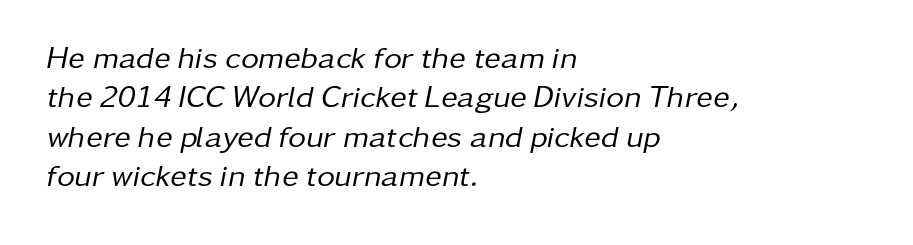
The gap between lines stays unmarked. A quiet, ordinary-to-light weight characterises the typeface. The lines in this sample share a left origin and differ only in where they stop. You could call the tracking neutral — neither tight nor loose. Horizontal bands of white between lines are of average thickness. Is the type slanted? Yes — the strokes lean at a clear angle.
